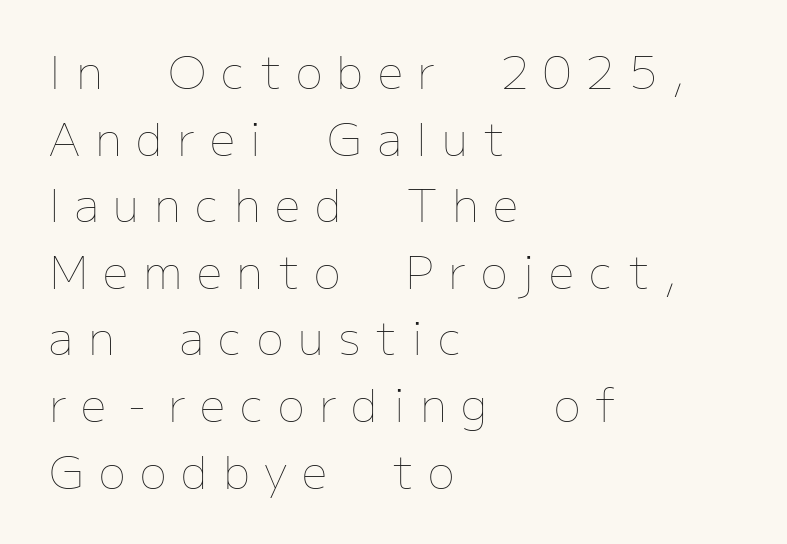
The image shows 45 px thin type, upright; set left-aligned, normal line spacing (1.48x), unusually wide letter spacing (+0.33 em), not underlined; low stroke contrast and a medium x-height.
